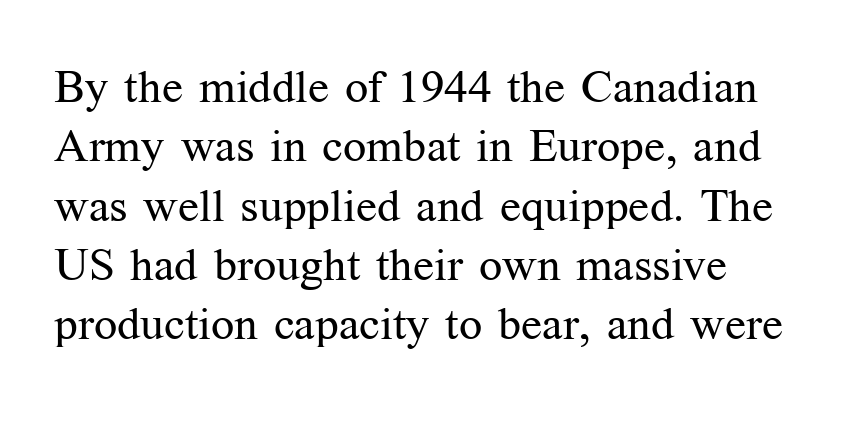
Weight: not bold — regular or lighter. Style check: upright. Nothing unusual about the tracking: characters are spaced as the font intends. This sample has the flowing, uneven cadence of proportional lettering.
